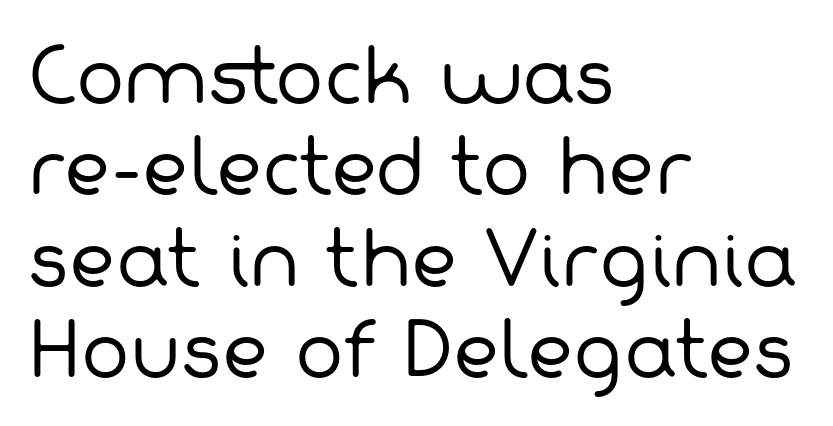
The image shows 72 px regular-weight sans-serif type; set left-aligned, normal line spacing (1.27x), normal letter spacing, not underlined; low stroke contrast and a medium x-height.
